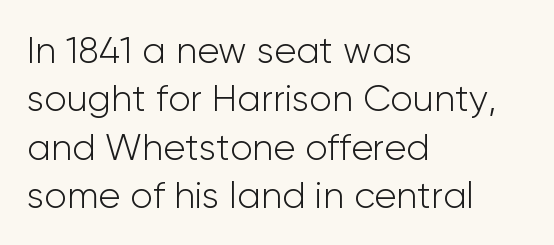
{"serif": "no", "italic": "no", "bold": "no", "weight": "light", "width": "normal", "stroke_contrast": "low", "x_height": "medium", "monospaced": "no", "underline": "no", "align": "left", "line_spacing": "normal", "line_spacing_ratio": 1.31, "letter_spacing": "normal", "letter_spacing_em": 0.0, "glyph_px": 37}
